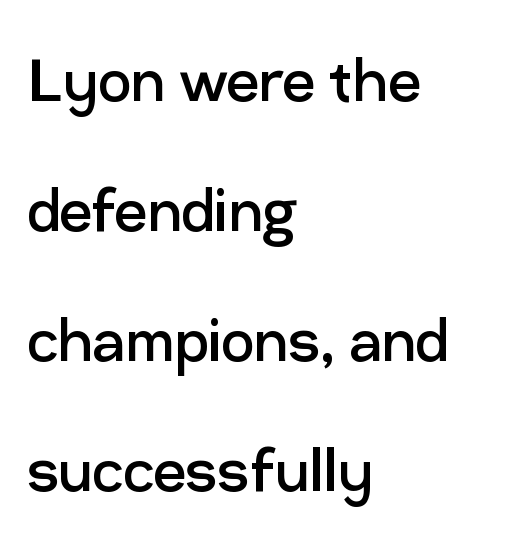
Q: Is the text bold? A: No.
Q: Is the text italic (slanted)? A: No, it is upright.
Q: Is the typeface a serif or a sans-serif typeface? A: Sans-serif.
Q: Is the text underlined? A: No.
Q: How is the paragraph aligned? A: Left-aligned.
Q: Is the spacing between letters normal or unusually wide? A: Normal.
Q: Width (condensed, normal, or wide)? A: Normal.
Q: Stroke contrast? A: Low.
Q: x-height? A: Medium.
Q: Monospaced? A: No.
